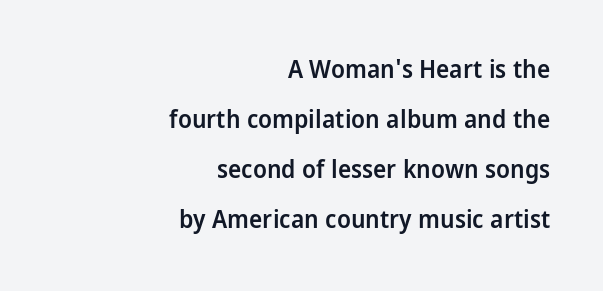
Only glyphs here, with clear space below each row. Is the type bold? Partly — it's a semibold, heavier than regular but not fully bold. In CSS terms this would be text-align: right. A typesetter would mark this as roman, not italic. This sample trades compactness for vertical openness between lines.
